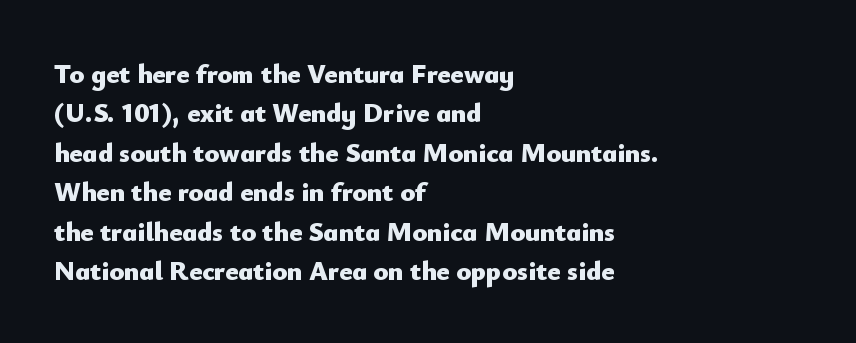
The line texture is even and compact thanks to regular tracking. Notice how the passage keeps a crisp vertical edge on the left only. Rendered with straight, roman letterforms. A bare baseline throughout the passage. One glance says typical: line gaps are just what's usual.
